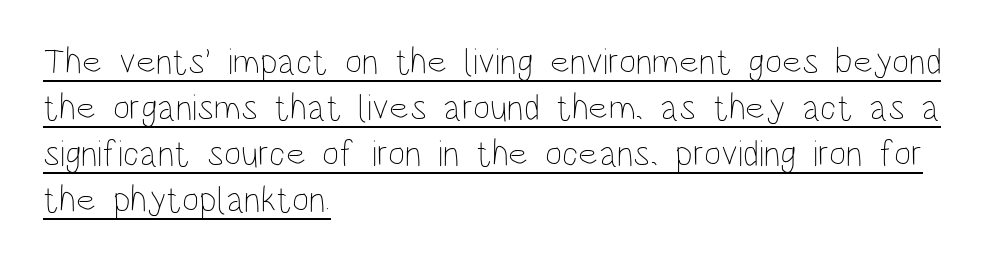
The image shows 37 px thin, condensed type, upright; set left-aligned, line spacing 1.24x, normal letter spacing, underlined; low stroke contrast and a large x-height.
